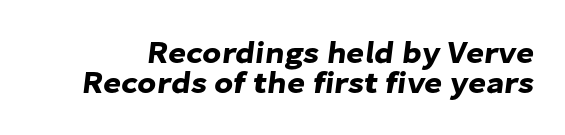
The image shows 31 px sans-serif type; set tight line spacing (0.98x), normal letter spacing, not underlined; low stroke contrast and a medium x-height.
